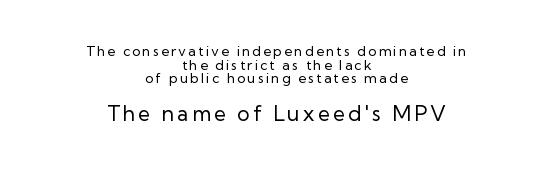
Q: Is the text bold? A: No.
Q: Is the text italic (slanted)? A: No, it is upright.
Q: Is the text underlined? A: No.
Q: How is the paragraph aligned? A: Centered.
Q: Is the spacing between lines tight, normal or loose? A: Tight.
Q: Which block of text is set in a larger size, the first (top) or the second (bottom)? A: The second (bottom) one.
